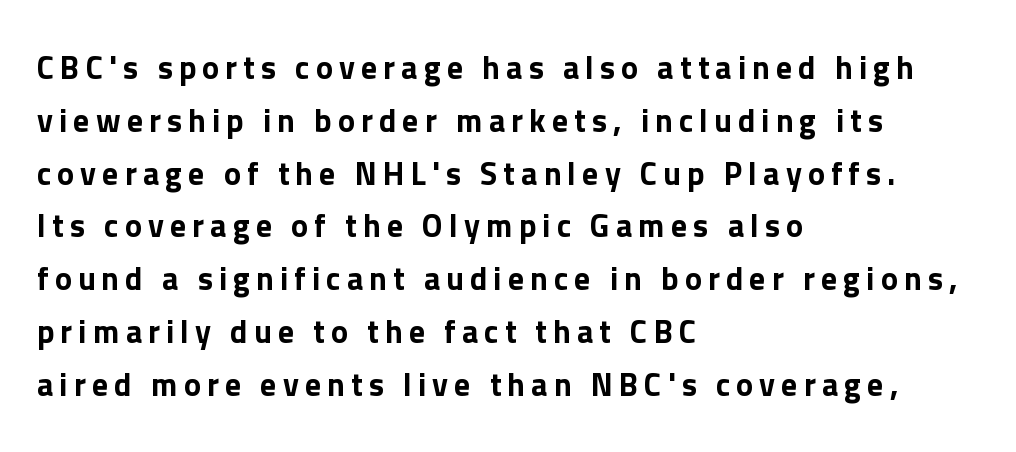
Q: Is the text italic (slanted)? A: No, it is upright.
Q: Is the typeface a serif or a sans-serif typeface? A: Sans-serif.
Q: Is the text underlined? A: No.
Q: How is the paragraph aligned? A: Left-aligned.
Q: Is the spacing between lines tight, normal or loose? A: Normal.
Q: Width (condensed, normal, or wide)? A: Normal.
Q: Stroke contrast? A: Low.
Q: x-height? A: Medium.
Q: Monospaced? A: No.
